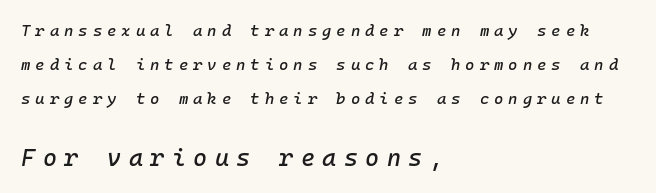
Descender tails drop into unmarked territory. It's the slanting kind of type. Block two is the big one; block one sits smaller above it. This block would shrink considerably if given ordinary leading; it's expanded now. Alignment: flush left.
